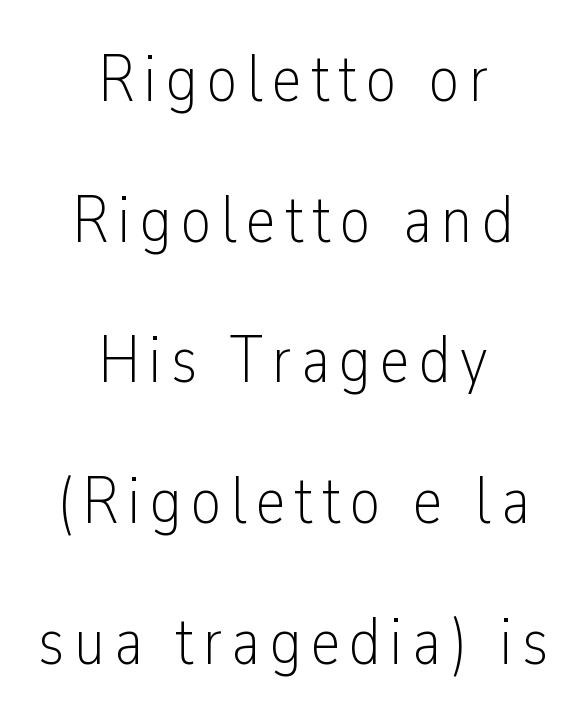
{"serif": "no", "italic": "no", "bold": "no", "weight": "light", "width": "condensed", "stroke_contrast": "low", "x_height": "medium", "monospaced": "no", "underline": "no", "align": "center", "line_spacing": "loose", "line_spacing_ratio": 2.1, "glyph_px": 67}
